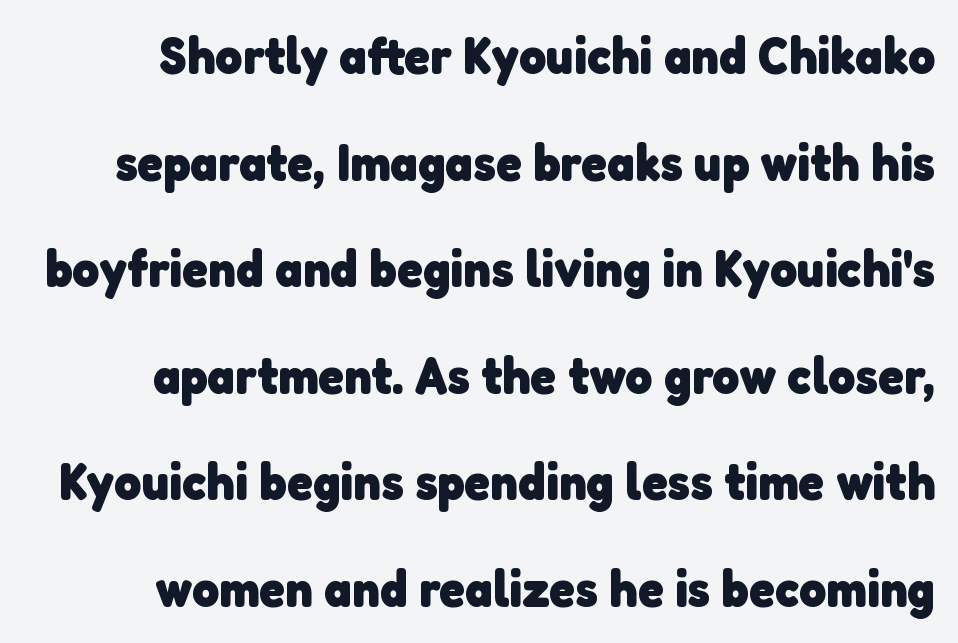
The image shows 52 px heavy sans-serif type; set loose line spacing (2.05x), normal letter spacing, not underlined; low stroke contrast and a medium x-height.
